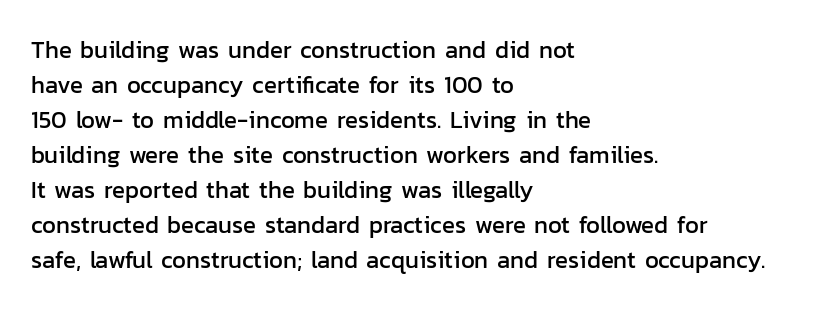
The image shows 24 px text type, upright; set left-aligned, normal line spacing (1.46x), normal letter spacing, not underlined.
